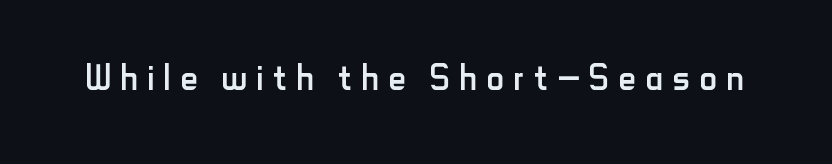
{"serif": "no", "italic": "no", "bold": "no", "weight": "regular", "width": "condensed", "stroke_contrast": "low", "x_height": "small", "monospaced": "no", "underline": "no", "letter_spacing": "wide", "letter_spacing_em": 0.2, "glyph_px": 48}
